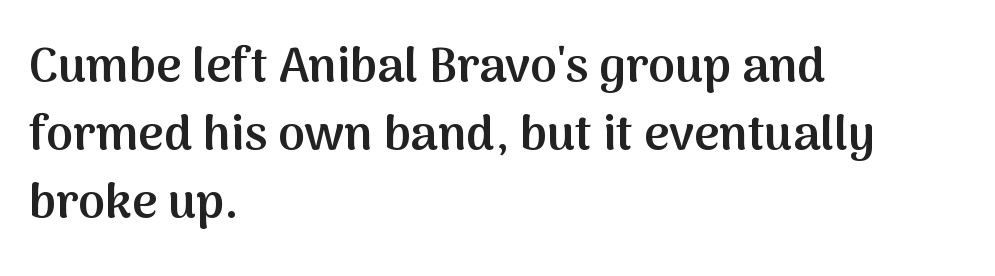
Q: Is the text bold? A: Semi-bold.
Q: Is the text italic (slanted)? A: No, it is upright.
Q: Is the typeface a serif or a sans-serif typeface? A: Sans-serif.
Q: Is the text underlined? A: No.
Q: How is the paragraph aligned? A: Left-aligned.
Q: Is the spacing between letters normal or unusually wide? A: Normal.
Q: Is the spacing between lines tight, normal or loose? A: Normal.
Q: Width (condensed, normal, or wide)? A: Normal.
Q: Stroke contrast? A: Medium.
Q: x-height? A: Medium.
Q: Monospaced? A: No.
